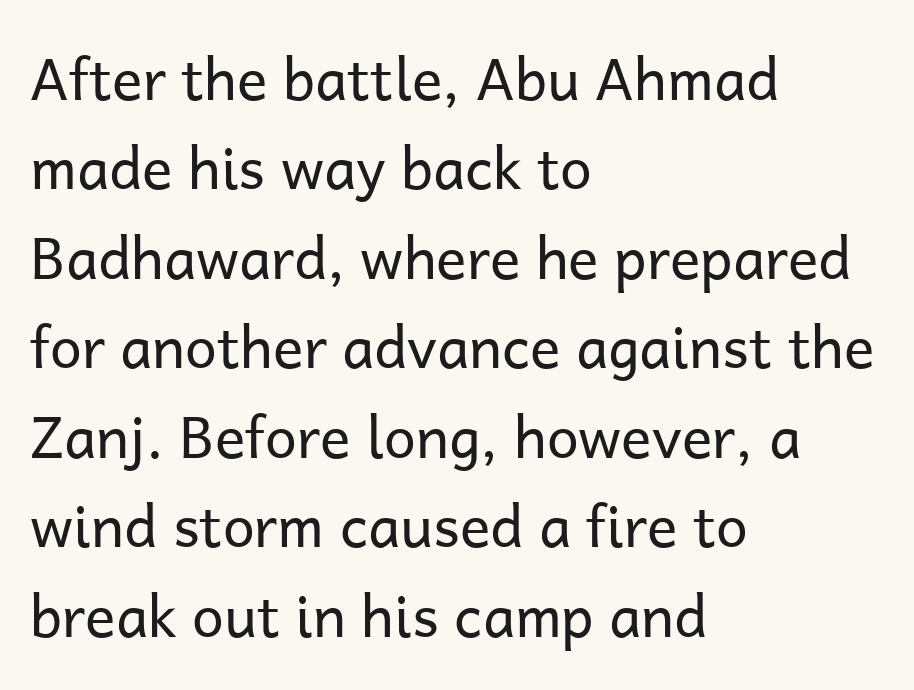
{"serif": "no", "italic": "no", "bold": "no", "weight": "regular", "width": "normal", "stroke_contrast": "low", "x_height": "medium", "monospaced": "no", "underline": "no", "align": "left", "line_spacing": "normal", "line_spacing_ratio": 1.57, "letter_spacing": "normal", "letter_spacing_em": 0.0, "glyph_px": 57}
